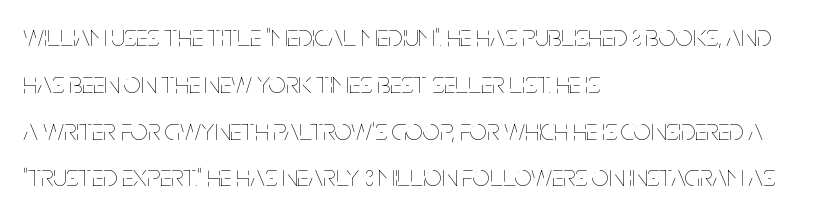
A clean baseline with only descenders dipping below it. How are the letters spaced? Ordinarily, with no added tracking. Reading down the column, the eye jumps a familiar distance to each next line. This sample has the flowing, uneven cadence of proportional lettering. Alignment: flush left.
